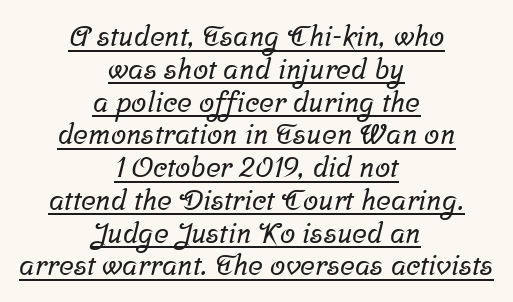
The image shows 28 px text type; set centered, line spacing 1.17x, normal letter spacing, underlined; low stroke contrast and a medium x-height.
